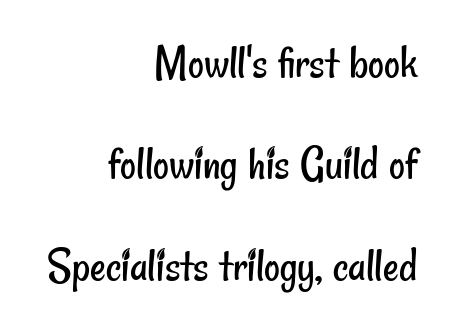
{"serif": "no", "bold": "no", "weight": "regular", "width": "condensed", "stroke_contrast": "low", "x_height": "small", "monospaced": "no", "underline": "no", "align": "right", "line_spacing": "loose", "line_spacing_ratio": 2.07, "letter_spacing": "normal", "letter_spacing_em": 0.0, "glyph_px": 49}
